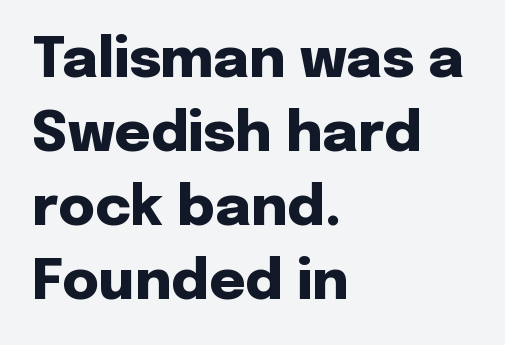
The image shows 56 px heavy sans-serif type, upright; set left-aligned, normal line spacing (1.32x), normal letter spacing, not underlined; low stroke contrast and a medium x-height.
